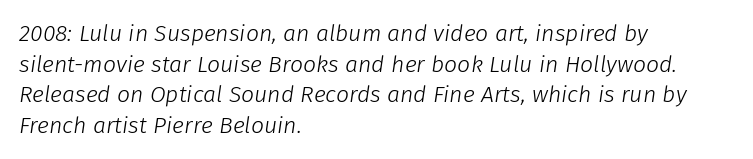
Plain, unruled lines of type. Does the leading feel generous? No, just average. Compared with a centered layout, this one pins lines to the left instead. These lines keep a tight, regular rhythm from letter to letter. This sample uses an oblique cut, with every glyph tilted off the vertical.
